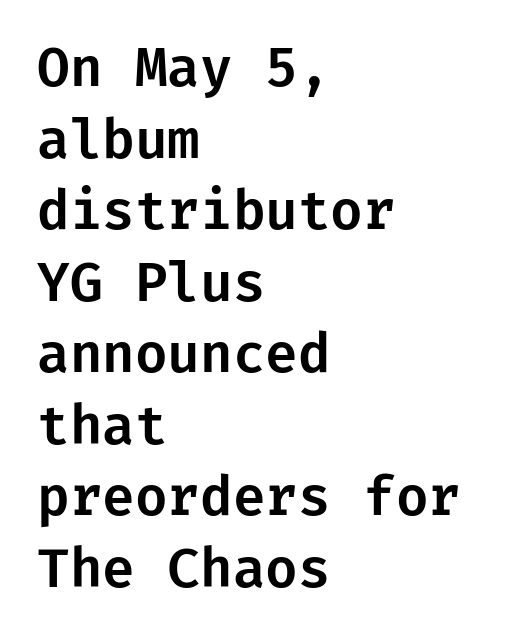
Q: Is the text italic (slanted)? A: No, it is upright.
Q: Is the typeface a serif or a sans-serif typeface? A: Sans-serif.
Q: Is the text underlined? A: No.
Q: How is the paragraph aligned? A: Left-aligned.
Q: Is the spacing between letters normal or unusually wide? A: Normal.
Q: Is the spacing between lines tight, normal or loose? A: Normal.
Q: Width (condensed, normal, or wide)? A: Normal.
Q: Stroke contrast? A: Low.
Q: x-height? A: Medium.
